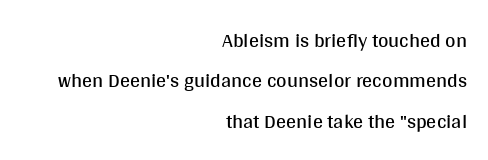
The image shows 20 px text type, upright; set right-aligned, loose line spacing (2.02x), normal letter spacing, not underlined.
